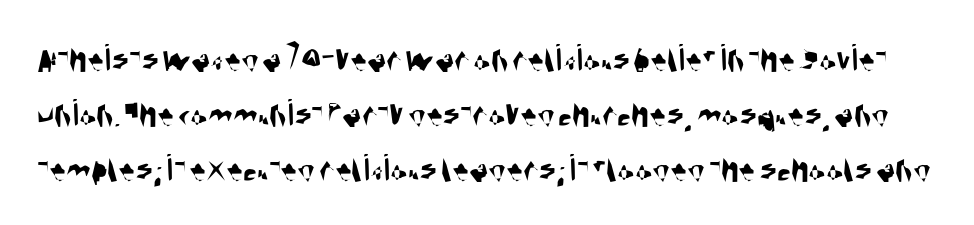
Q: Is the typeface a serif or a sans-serif typeface? A: Sans-serif.
Q: Is the text underlined? A: No.
Q: Is the spacing between letters normal or unusually wide? A: Normal.
Q: Is the spacing between lines tight, normal or loose? A: Normal.
Q: Width (condensed, normal, or wide)? A: Condensed.
Q: Stroke contrast? A: Medium.
Q: x-height? A: Large.
Q: Monospaced? A: No.
